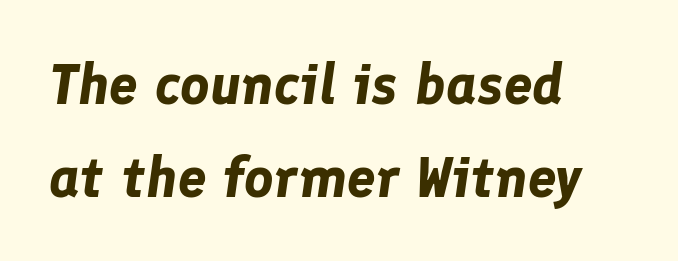
Q: Is the text bold? A: Yes.
Q: Is the text italic (slanted)? A: Yes, it leans right by about 8 degrees.
Q: Is the text underlined? A: No.
Q: How is the paragraph aligned? A: Left-aligned.
Q: Is the spacing between letters normal or unusually wide? A: Normal.
Q: Is the spacing between lines tight, normal or loose? A: Normal.
Q: Width (condensed, normal, or wide)? A: Normal.
Q: Stroke contrast? A: Low.
Q: x-height? A: Medium.
Q: Monospaced? A: No.
